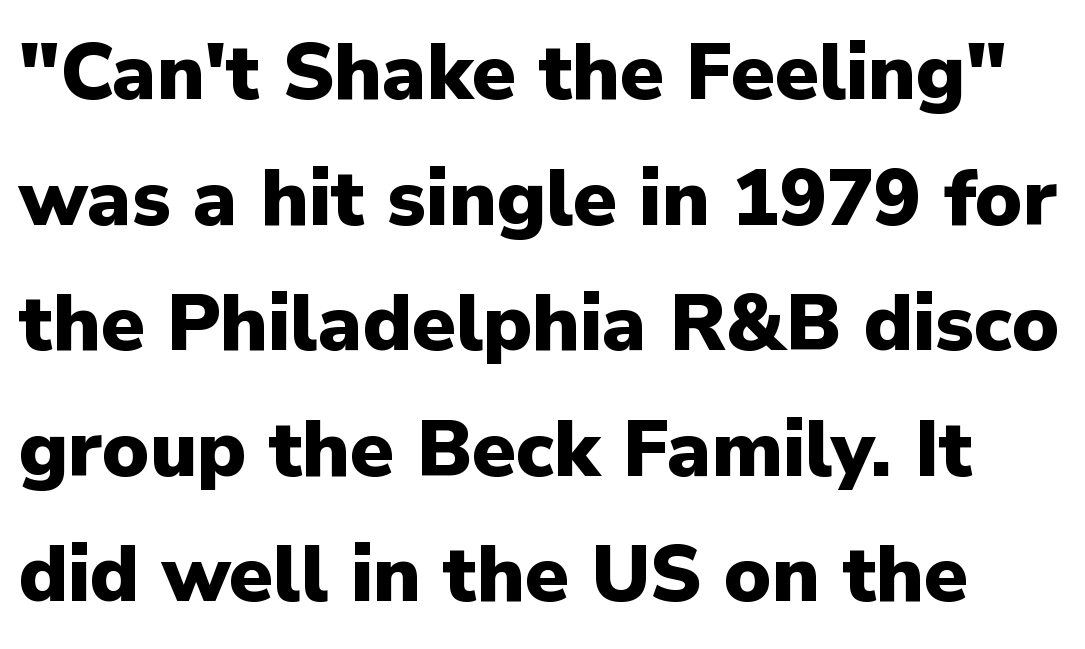
Is the type bold? Yes — the strokes are clearly thick and heavy. Students, note that the glyphs here touch the page at normal intervals. Do the letters lean? They stand straight. Normally led — the rows are evenly, conventionally spaced. This sample has the flowing, uneven cadence of proportional lettering. The zone under the glyphs is completely vacant.
